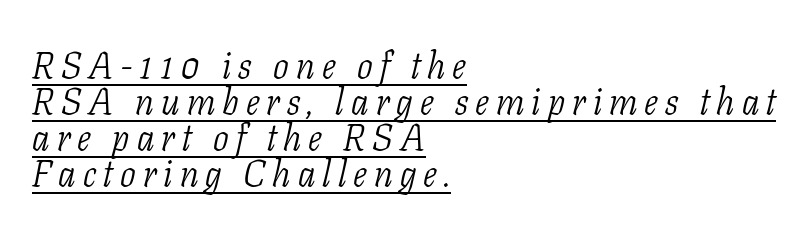
This sample carries an underscore along the baseline area. The block of text is dense from top to bottom, with scant space between rows. The setting favours the left margin, as ordinary paragraphs usually do. Slant detected: the letters are inclined.
